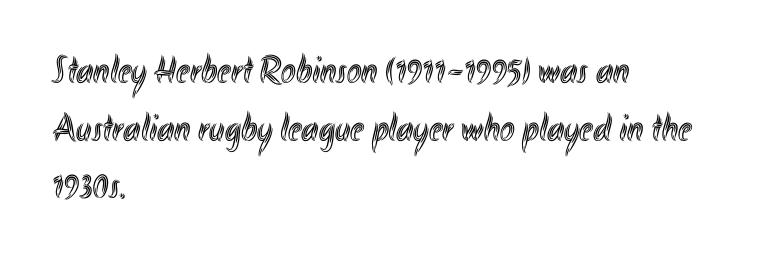
{"width": "condensed", "x_height": "small", "monospaced": "no", "underline": "no", "align": "left", "line_spacing": "normal", "line_spacing_ratio": 1.48, "letter_spacing": "normal", "letter_spacing_em": 0.0, "glyph_px": 39}
